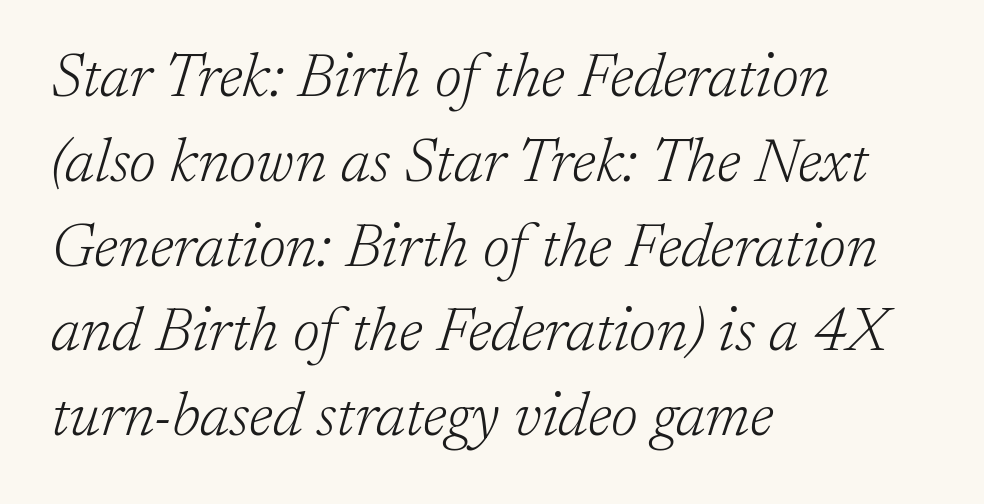
The image shows 61 px light serif type, italic (leaning right); set left-aligned, normal line spacing (1.39x), normal letter spacing, not underlined; low stroke contrast and a medium x-height.
